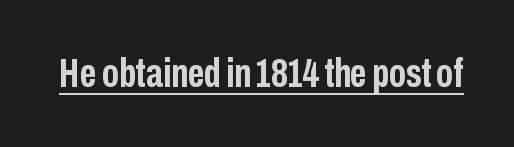
The image shows 41 px semibold, condensed sans-serif type, upright; set normal letter spacing, underlined; low stroke contrast and a medium x-height.
